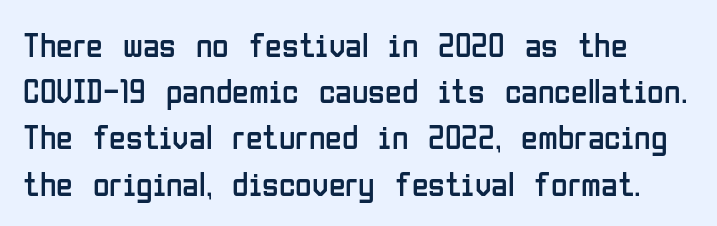
No letter is thick-stroked: the sample isn't bold. The face used here is proportionally spaced, like ordinary book or web type. If you drew a line through each stem, it would be perfectly vertical. You can tell from the bare stems that sans-serif type was used. Honestly, the row spacing looks completely unremarkable. What stands out about the letter spacing? Nothing — it is the standard amount.
